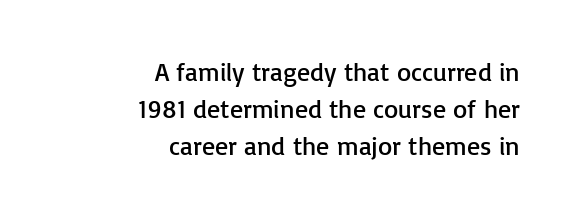
Q: Is the text bold? A: No.
Q: Is the text italic (slanted)? A: No, it is upright.
Q: Is the text underlined? A: No.
Q: How is the paragraph aligned? A: Right-aligned.
Q: Is the spacing between letters normal or unusually wide? A: Normal.
Q: Is the spacing between lines tight, normal or loose? A: Normal.
